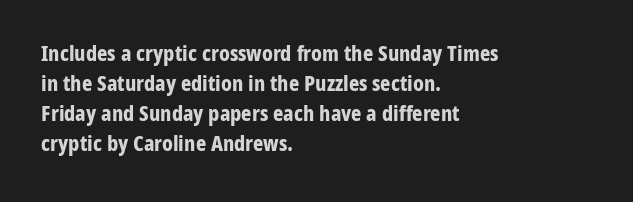
The image shows 22 px bold type, upright; set left-aligned, normal line spacing (1.37x), normal letter spacing, not underlined.
